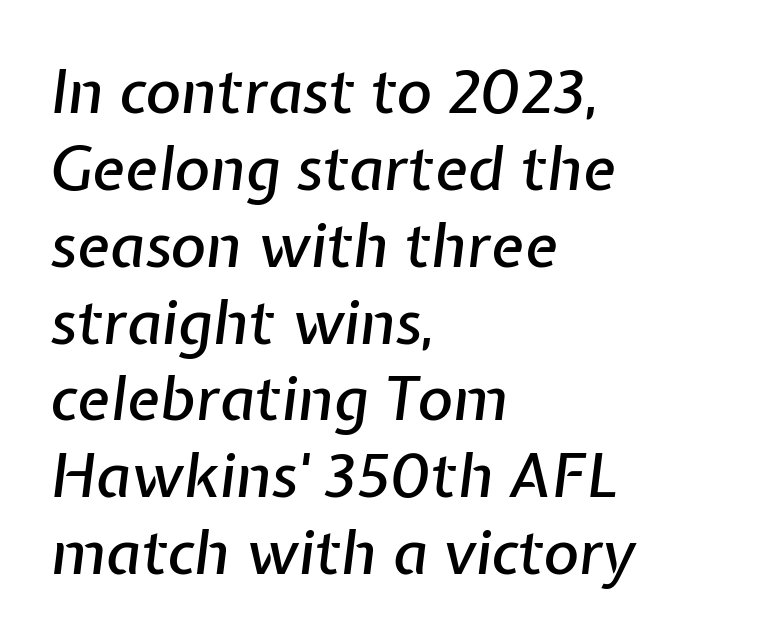
{"italic": "yes", "lean": "right", "slant_degrees": 7, "width": "normal", "stroke_contrast": "low", "x_height": "medium", "monospaced": "no", "underline": "no", "align": "left", "line_spacing": "normal", "line_spacing_ratio": 1.26, "letter_spacing": "normal", "letter_spacing_em": 0.0, "glyph_px": 61}
